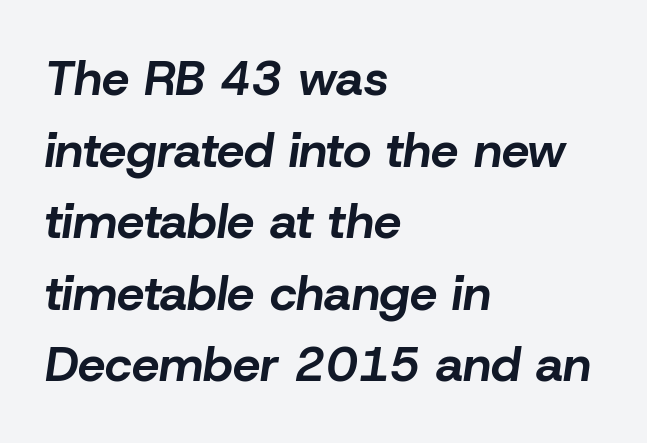
Q: Is the text bold? A: Yes.
Q: Is the text italic (slanted)? A: Yes, it leans right by about 8 degrees.
Q: Is the text underlined? A: No.
Q: How is the paragraph aligned? A: Left-aligned.
Q: Is the spacing between letters normal or unusually wide? A: Normal.
Q: Is the spacing between lines tight, normal or loose? A: Normal.
Q: Width (condensed, normal, or wide)? A: Normal.
Q: Stroke contrast? A: Low.
Q: x-height? A: Medium.
Q: Monospaced? A: No.
